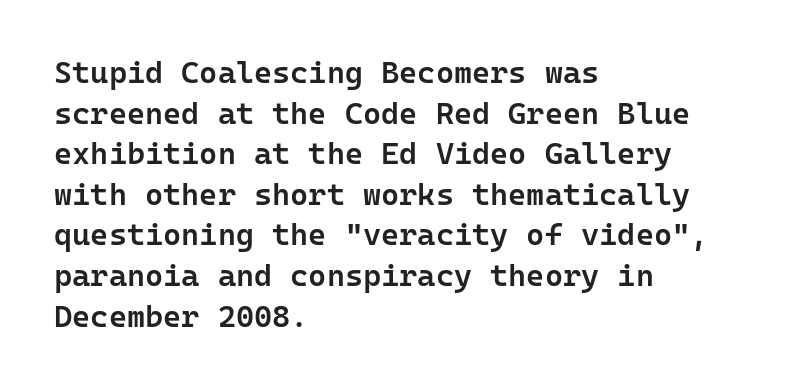
{"serif": "no", "italic": "no", "bold": "semi", "weight": "semibold", "width": "normal", "stroke_contrast": "low", "x_height": "medium", "monospaced": "yes", "underline": "no", "align": "left", "line_spacing": "normal", "line_spacing_ratio": 1.31, "letter_spacing": "normal", "letter_spacing_em": 0.0, "glyph_px": 31}
